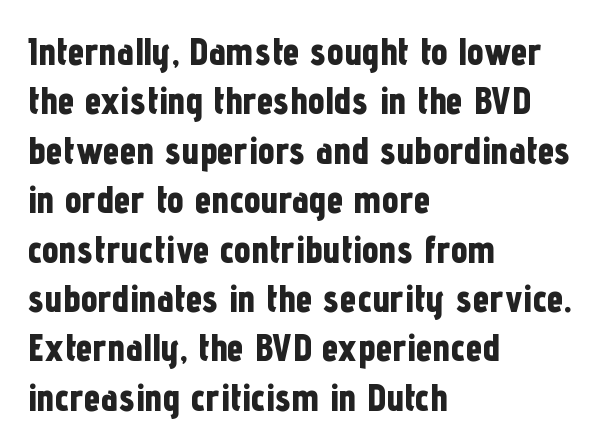
The image shows 38 px bold, condensed sans-serif type, upright; set left-aligned, normal line spacing (1.3x), normal letter spacing, not underlined; low stroke contrast and a medium x-height.
